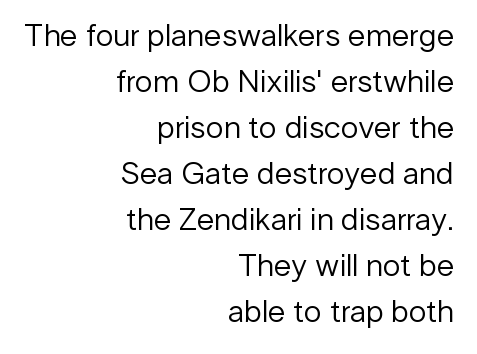
The specimen omits any rule beneath the text block's lines. Italic? Not at all — the glyphs are vertical. The letters advance in unequal steps, a hallmark of proportional type. Look at the bottom of the vertical strokes: they stop flat, with no serifs. The weight would be labelled regular, book, light, or lighter still.
